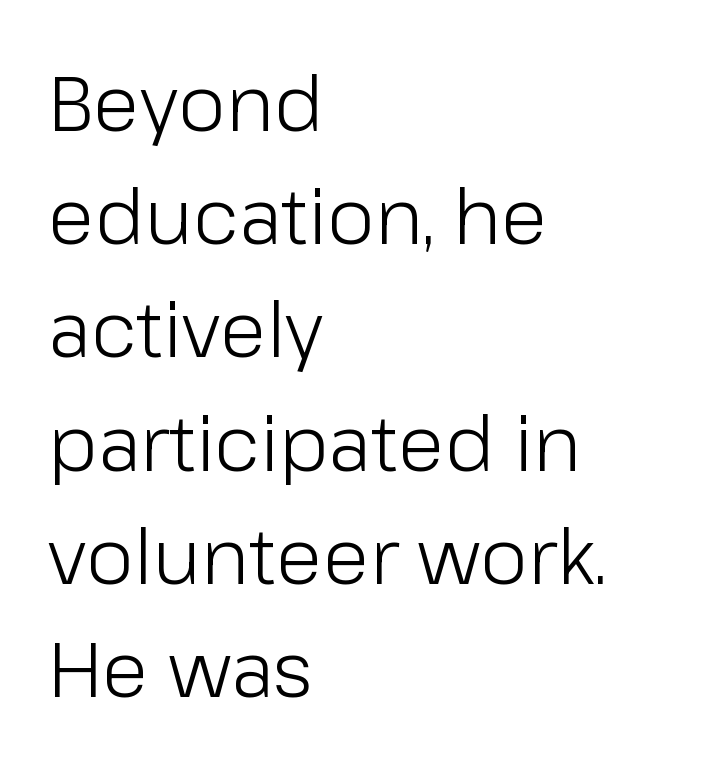
Each word holds together tightly as a unit, with standard inter-letter gaps. A roman cut, with each character standing at attention. Is this a sans? Yes — the strokes have no serifs. The line-height multiplier appears to be the usual default. Horizontal alignment here is leftward, the default for most running prose. Each stroke keeps to a modest, everyday thickness or less.
